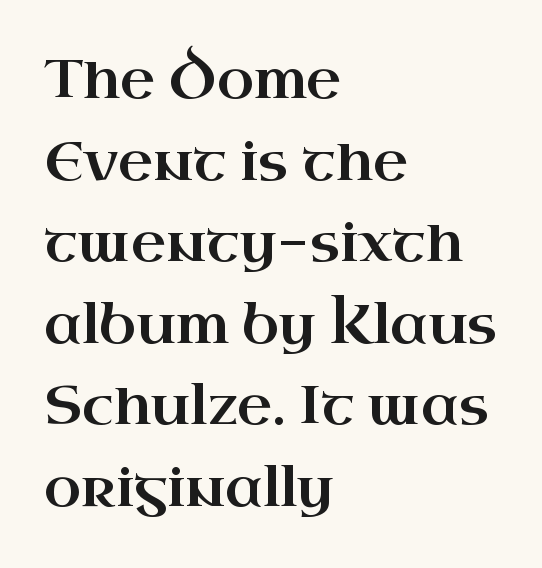
All the whitespace from short lines collects on the right. Each letter's strokes conclude with small projecting serifs. Summary of vertical rhythm: regular, with standard interline spacing. Rendered with straight, roman letterforms. Varying glyph widths throughout — classic text-font behaviour.
